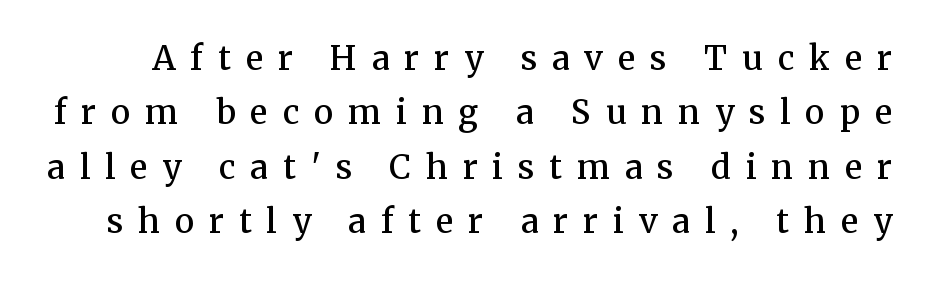
The image shows 33 px semibold serif type, upright; set normal line spacing (1.65x), unusually wide letter spacing (+0.45 em), not underlined; medium stroke contrast and a medium x-height.
